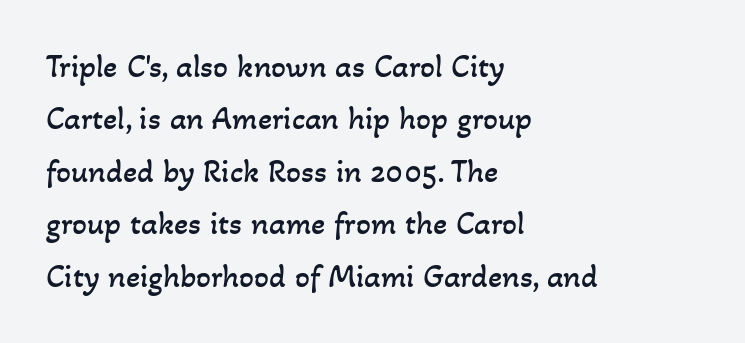
The image shows 33 px regular-weight type; set left-aligned, normal line spacing (1.59x), normal letter spacing, not underlined; low stroke contrast and a small x-height.
